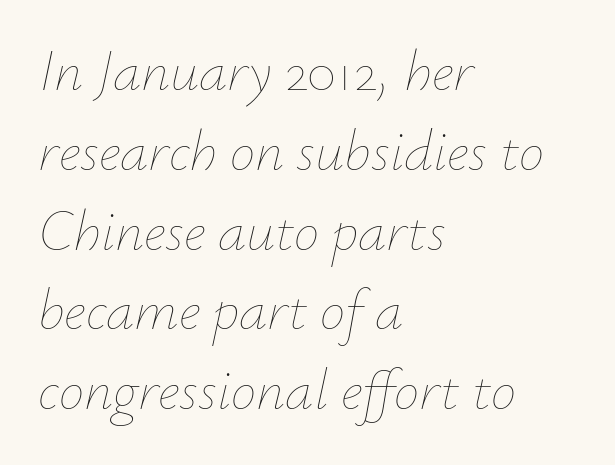
The image shows 57 px thin type, italic (leaning right); set left-aligned, normal line spacing (1.4x), normal letter spacing, not underlined; low stroke contrast and a small x-height.
